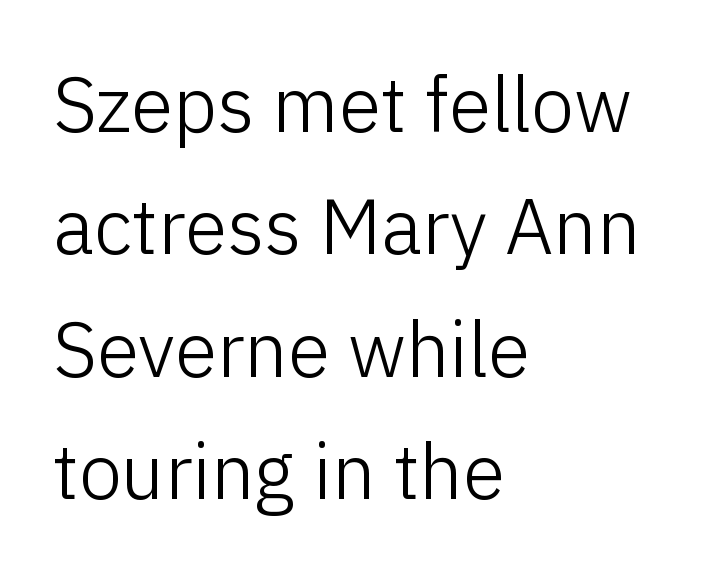
The image shows 77 px light sans-serif type, upright; set left-aligned, normal line spacing (1.59x), normal letter spacing, not underlined; low stroke contrast and a medium x-height.
